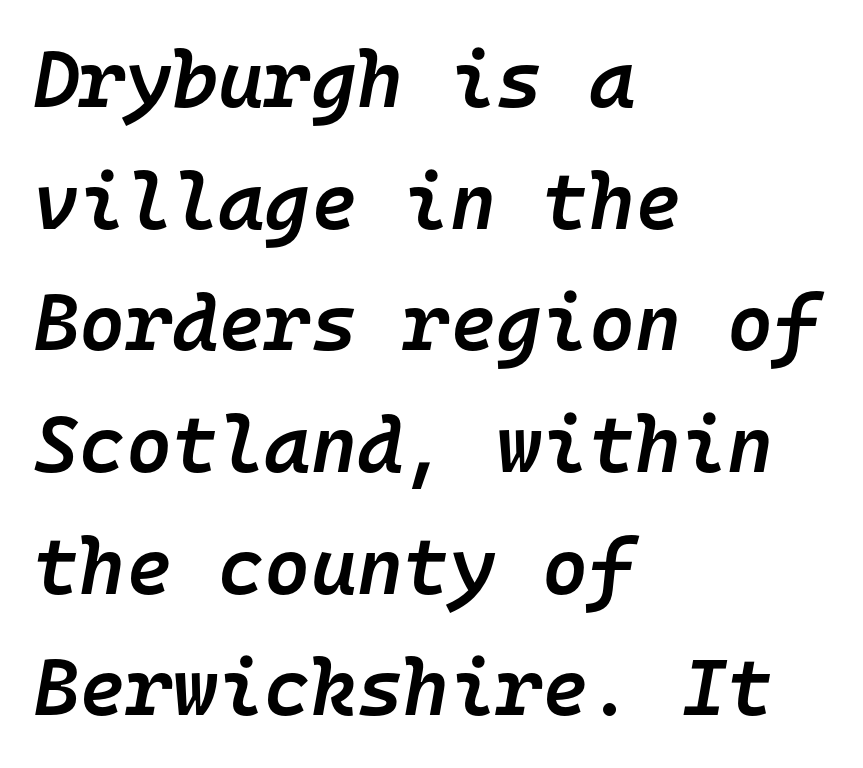
These lines are rendered in a fixed-pitch font. Every letter is mildly thick-stroked: semibold rather than bold. Short note: letters normally spaced. Which margin do the lines hug? The left one — the right edge is uneven. Rows of type keep a routine distance in the vertical direction.
